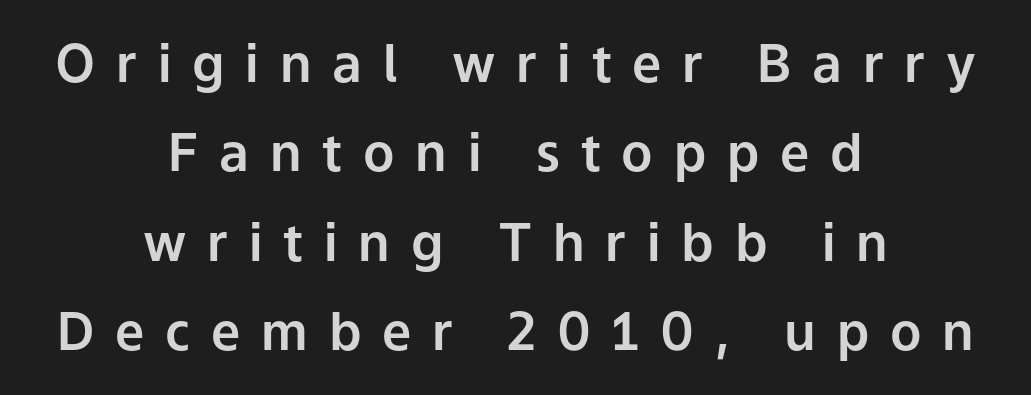
{"serif": "no", "italic": "no", "width": "normal", "stroke_contrast": "low", "x_height": "medium", "monospaced": "no", "underline": "no", "align": "center", "line_spacing_ratio": 1.72, "letter_spacing": "wide", "letter_spacing_em": 0.4, "glyph_px": 52}
